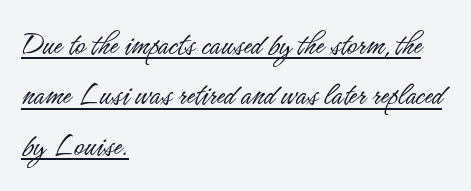
The image shows 34 px light, condensed sans-serif type; set left-aligned, normal line spacing (1.48x), normal letter spacing, underlined; low stroke contrast and a small x-height.
